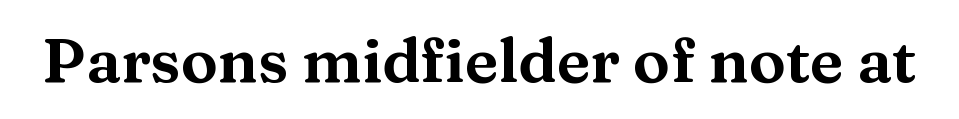
Q: Is the text italic (slanted)? A: No, it is upright.
Q: Is the typeface a serif or a sans-serif typeface? A: Serif.
Q: Is the text underlined? A: No.
Q: Is the spacing between letters normal or unusually wide? A: Normal.
Q: Width (condensed, normal, or wide)? A: Wide.
Q: Stroke contrast? A: Medium.
Q: x-height? A: Medium.
Q: Monospaced? A: No.
